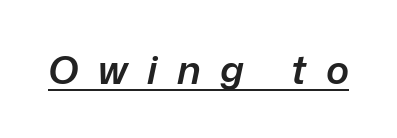
Is the type bold? Partly — it's a semibold, heavier than regular but not fully bold. The text carries the slant typical of an italic or oblique font. The glyphs are accompanied by a horizontal stroke just below them. A typesetter would call this proportional, since set widths differ per character. Characters follow at a spacing far wider than the type designer built in.
